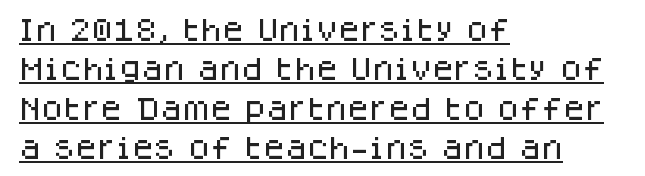
{"italic": "no", "underline": "yes", "align": "left", "line_spacing": "normal", "line_spacing_ratio": 1.58, "letter_spacing": "normal", "letter_spacing_em": 0.0, "glyph_px": 25}
